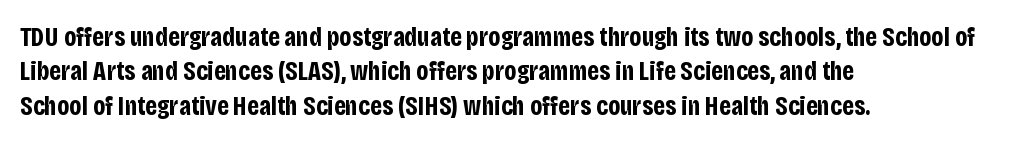
{"italic": "no", "bold": "yes", "underline": "no", "align": "left", "line_spacing": "normal", "line_spacing_ratio": 1.27, "letter_spacing": "normal", "letter_spacing_em": 0.0, "glyph_px": 27}
